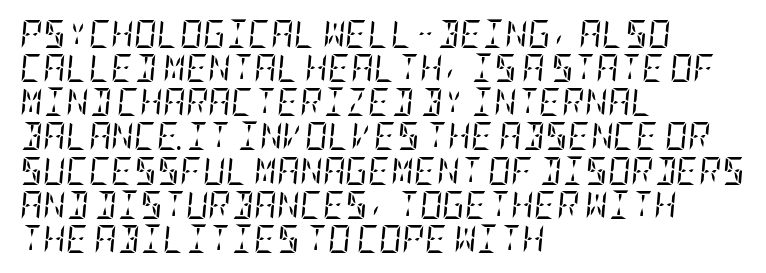
{"serif": "yes", "italic": "yes", "lean": "right", "slant_degrees": 5, "bold": "no", "weight": "regular", "width": "condensed", "stroke_contrast": "low", "x_height": "large", "underline": "no", "align": "left", "line_spacing_ratio": 1.22, "letter_spacing": "normal", "letter_spacing_em": 0.0, "glyph_px": 28}
